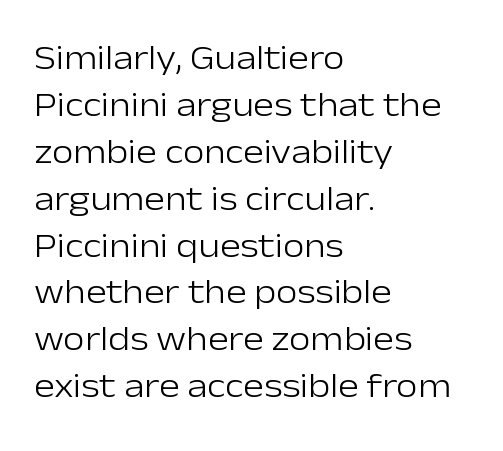
Honestly, the letter spacing is just normal — you wouldn't notice it. These lines are rendered in a variable-pitch font. Counters stay open thanks to moderate or lighter strokes. Plain, unruled lines of type.
